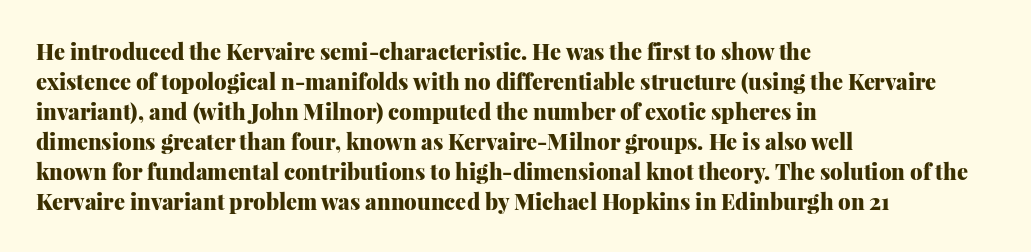
Q: Is the text bold? A: Yes.
Q: Is the text italic (slanted)? A: No, it is upright.
Q: Is the text underlined? A: No.
Q: How is the paragraph aligned? A: Left-aligned.
Q: Is the spacing between letters normal or unusually wide? A: Normal.
Q: Is the spacing between lines tight, normal or loose? A: Normal.
